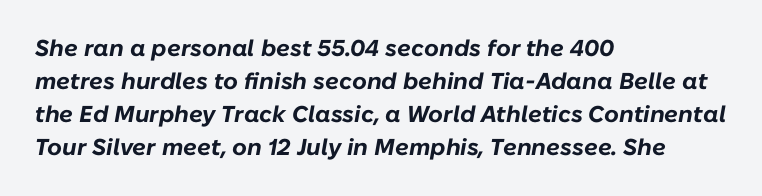
The image shows 23 px bold type, italic (leaning right); set left-aligned, normal line spacing (1.44x), normal letter spacing, not underlined.
